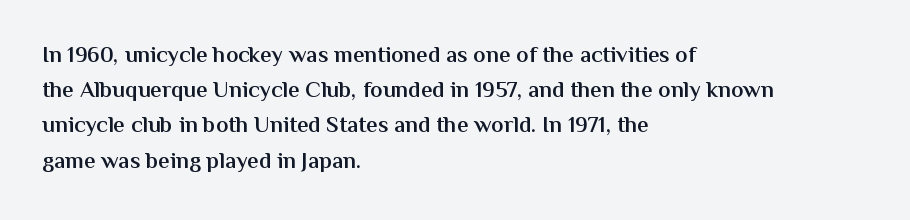
{"italic": "no", "bold": "semi", "underline": "no", "align": "left", "line_spacing": "normal", "line_spacing_ratio": 1.53, "letter_spacing": "normal", "letter_spacing_em": 0.0, "glyph_px": 23}
